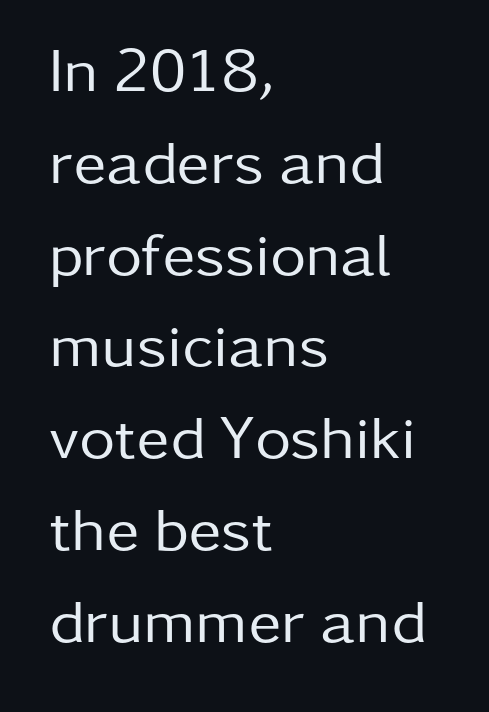
Q: Is the text bold? A: No.
Q: Is the text italic (slanted)? A: No, it is upright.
Q: Is the typeface a serif or a sans-serif typeface? A: Sans-serif.
Q: Is the text underlined? A: No.
Q: How is the paragraph aligned? A: Left-aligned.
Q: Is the spacing between letters normal or unusually wide? A: Normal.
Q: Is the spacing between lines tight, normal or loose? A: Normal.
Q: Width (condensed, normal, or wide)? A: Normal.
Q: Stroke contrast? A: Low.
Q: x-height? A: Medium.
Q: Monospaced? A: No.
